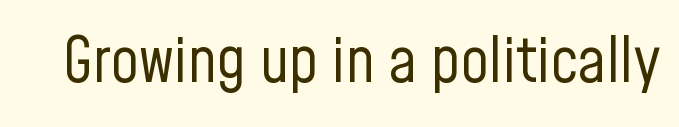
These lines are composed in type without serifs. Unlike italic type, these characters show no tilt at all. Bare-footed words on every line. The typesetting does not lean heavy: it is not bold. The rendering keeps characters at their native spacing. These lines are rendered in a variable-pitch font.
